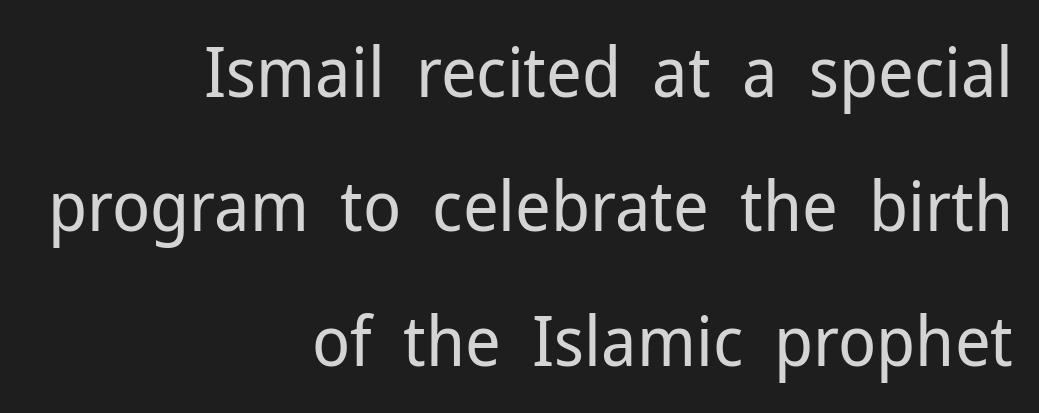
The image shows 70 px regular-weight sans-serif type, upright; set right-aligned, loose line spacing (1.92x), normal letter spacing, not underlined; low stroke contrast and a medium x-height.
